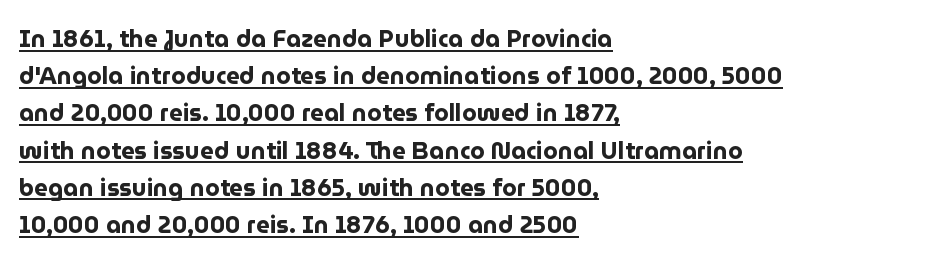
The image shows 24 px bold type, upright; set left-aligned, normal line spacing (1.55x), normal letter spacing, underlined.
